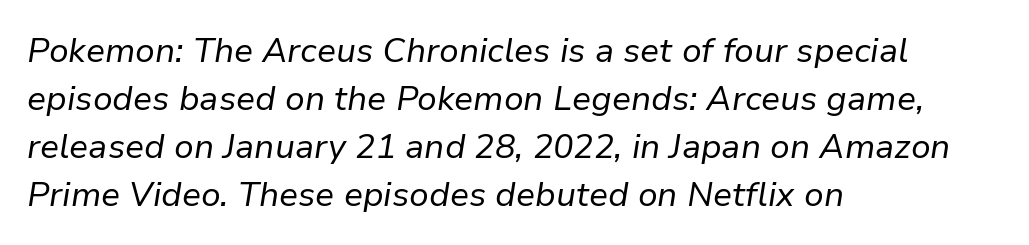
{"italic": "yes", "lean": "right", "slant_degrees": 9, "bold": "no", "weight": "regular", "width": "normal", "stroke_contrast": "low", "x_height": "medium", "monospaced": "no", "underline": "no", "align": "left", "line_spacing": "normal", "line_spacing_ratio": 1.41, "letter_spacing": "normal", "letter_spacing_em": 0.0, "glyph_px": 34}
